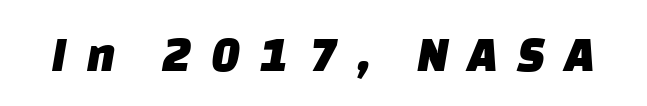
What stands out about the letter spacing? Its width — letters are far apart. Glance below the letters and you will spot only blank space. These lines are rendered in a variable-pitch font. What kind of face is this? One without serifs — a sans.
